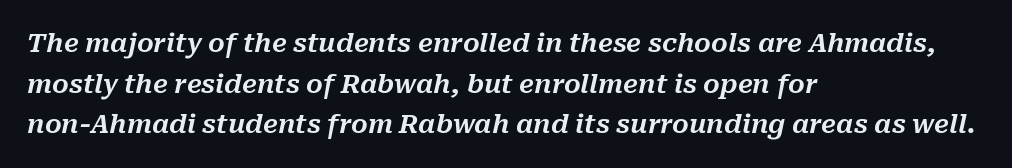
The image shows 26 px text type, italic (leaning right); set left-aligned, normal line spacing (1.56x), normal letter spacing, not underlined.
